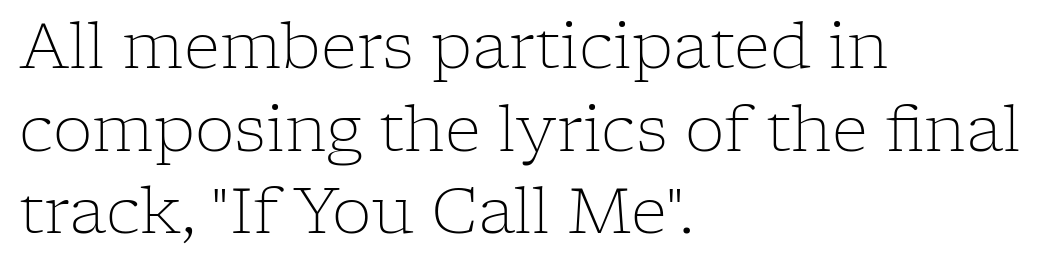
{"serif": "yes", "italic": "no", "bold": "no", "weight": "light", "width": "normal", "stroke_contrast": "low", "x_height": "medium", "monospaced": "no", "underline": "no", "align": "left", "line_spacing": "normal", "line_spacing_ratio": 1.31, "letter_spacing": "normal", "letter_spacing_em": 0.0, "glyph_px": 63}
